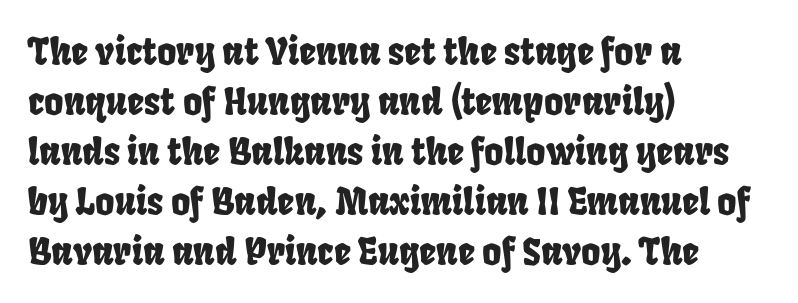
A typesetter would call this proportional, since set widths differ per character. The line texture is even and compact thanks to regular tracking. The rendering uses a moderate line-height, typical for paragraphs. Casual observation: everything's shoved over to the left.
